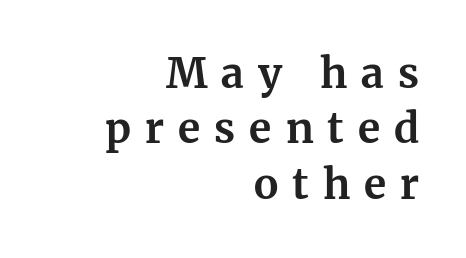
Q: Is the text bold? A: Yes.
Q: Is the text italic (slanted)? A: No, it is upright.
Q: Is the typeface a serif or a sans-serif typeface? A: Serif.
Q: Is the text underlined? A: No.
Q: How is the paragraph aligned? A: Right-aligned.
Q: Is the spacing between letters normal or unusually wide? A: Unusually wide.
Q: Is the spacing between lines tight, normal or loose? A: Normal.
Q: Width (condensed, normal, or wide)? A: Normal.
Q: Stroke contrast? A: Medium.
Q: x-height? A: Medium.
Q: Monospaced? A: No.
